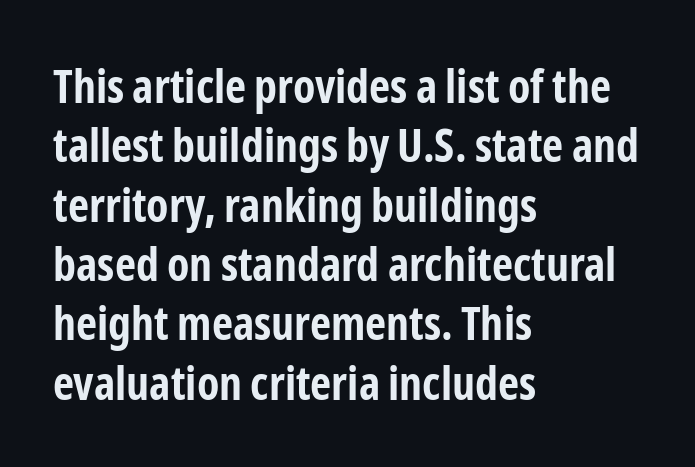
Q: Is the text bold? A: Yes.
Q: Is the text italic (slanted)? A: No, it is upright.
Q: Is the typeface a serif or a sans-serif typeface? A: Sans-serif.
Q: Is the text underlined? A: No.
Q: How is the paragraph aligned? A: Left-aligned.
Q: Is the spacing between letters normal or unusually wide? A: Normal.
Q: Is the spacing between lines tight, normal or loose? A: Normal.
Q: Width (condensed, normal, or wide)? A: Condensed.
Q: Stroke contrast? A: Low.
Q: x-height? A: Medium.
Q: Monospaced? A: No.
